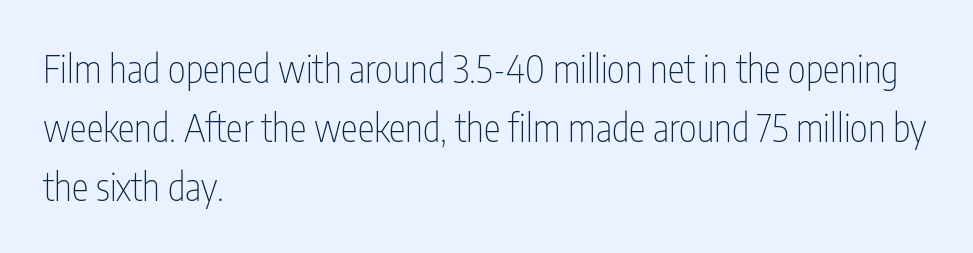
Q: Is the text bold? A: No.
Q: Is the text italic (slanted)? A: No, it is upright.
Q: Is the typeface a serif or a sans-serif typeface? A: Sans-serif.
Q: Is the text underlined? A: No.
Q: How is the paragraph aligned? A: Left-aligned.
Q: Is the spacing between letters normal or unusually wide? A: Normal.
Q: Is the spacing between lines tight, normal or loose? A: Normal.
Q: Width (condensed, normal, or wide)? A: Condensed.
Q: Stroke contrast? A: Low.
Q: x-height? A: Medium.
Q: Monospaced? A: No.
